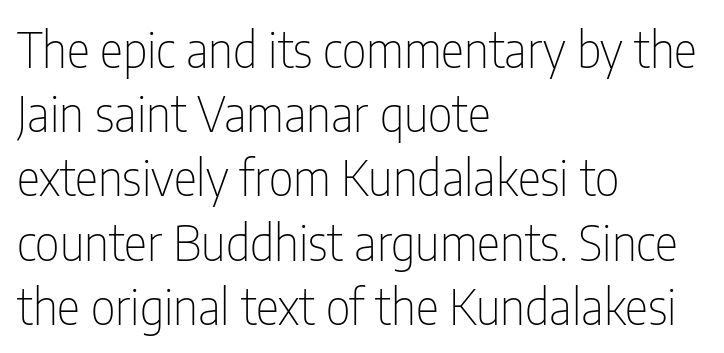
Q: Is the text bold? A: No.
Q: Is the text italic (slanted)? A: No, it is upright.
Q: Is the typeface a serif or a sans-serif typeface? A: Sans-serif.
Q: Is the text underlined? A: No.
Q: How is the paragraph aligned? A: Left-aligned.
Q: Is the spacing between letters normal or unusually wide? A: Normal.
Q: Is the spacing between lines tight, normal or loose? A: Normal.
Q: Width (condensed, normal, or wide)? A: Condensed.
Q: Stroke contrast? A: Low.
Q: x-height? A: Medium.
Q: Monospaced? A: No.
